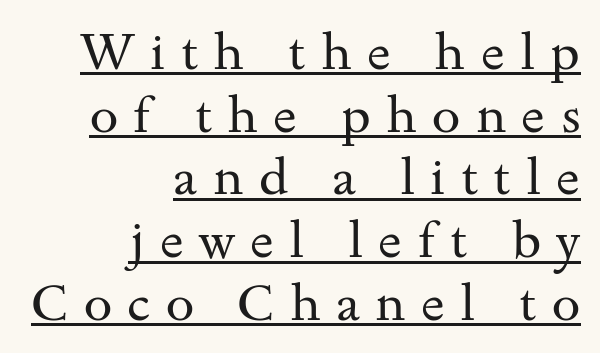
This rendering employs a face with finishing strokes, i.e., a serif. The specimen reads as upright at a glance. Is this a fixed-width face? No — the glyphs have proportional, varying widths. Reading down the block, your eye finds every line finishing at a fixed right position.
